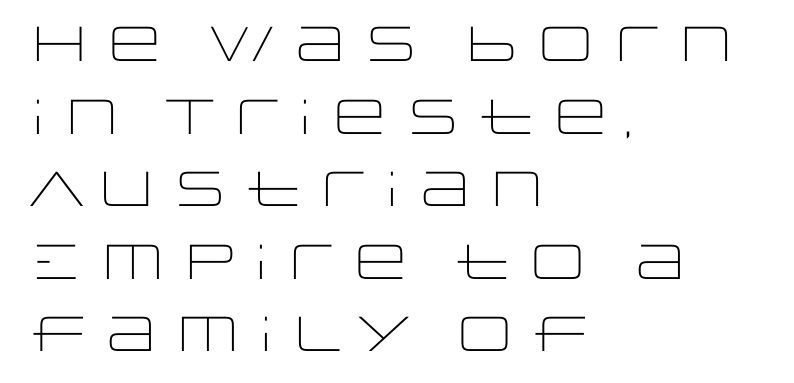
Check where the strokes stop: nothing finishes them off — pure sans. These glyphs show unthickened strokes, regular width or finer. The line texture is even and compact thanks to regular tracking. The letters advance in unequal steps, a hallmark of proportional type.
